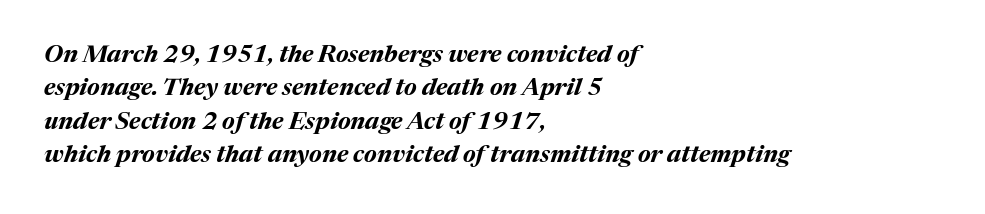
The image shows 24 px bold type, italic (leaning right); set left-aligned, normal line spacing (1.39x), normal letter spacing, not underlined.
